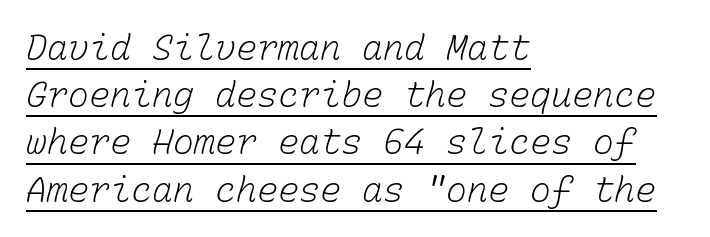
The image shows 35 px light type, monospaced; set left-aligned, normal line spacing (1.35x), normal letter spacing, underlined; low stroke contrast and a medium x-height.
